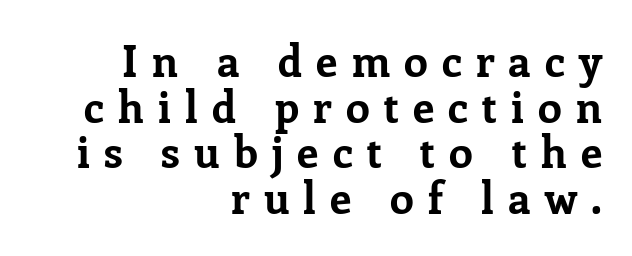
{"serif": "yes", "italic": "no", "bold": "yes", "weight": "bold", "width": "normal", "stroke_contrast": "low", "x_height": "medium", "monospaced": "no", "underline": "no", "align": "right", "line_spacing": "tight", "line_spacing_ratio": 1.06, "letter_spacing": "wide", "letter_spacing_em": 0.33, "glyph_px": 43}
